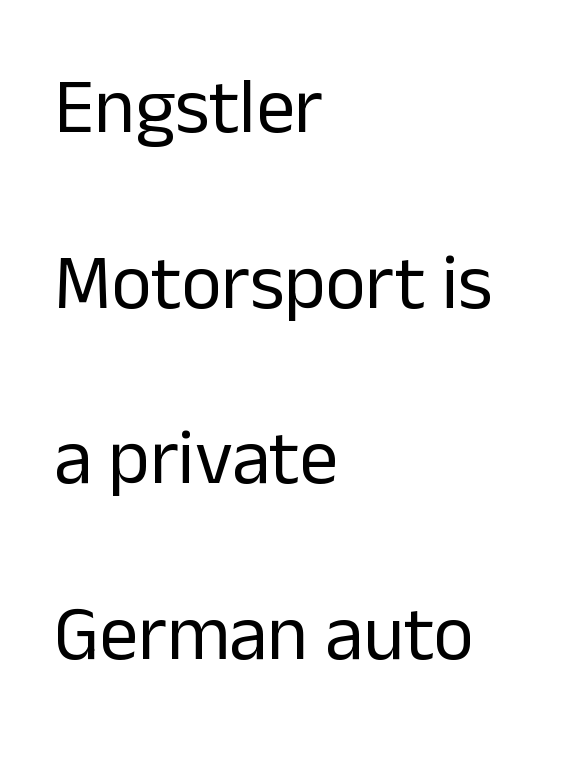
Q: Is the text bold? A: No.
Q: Is the text italic (slanted)? A: No, it is upright.
Q: Is the typeface a serif or a sans-serif typeface? A: Sans-serif.
Q: Is the text underlined? A: No.
Q: How is the paragraph aligned? A: Left-aligned.
Q: Is the spacing between letters normal or unusually wide? A: Normal.
Q: Is the spacing between lines tight, normal or loose? A: Loose.
Q: Width (condensed, normal, or wide)? A: Normal.
Q: Stroke contrast? A: Low.
Q: x-height? A: Medium.
Q: Monospaced? A: No.
